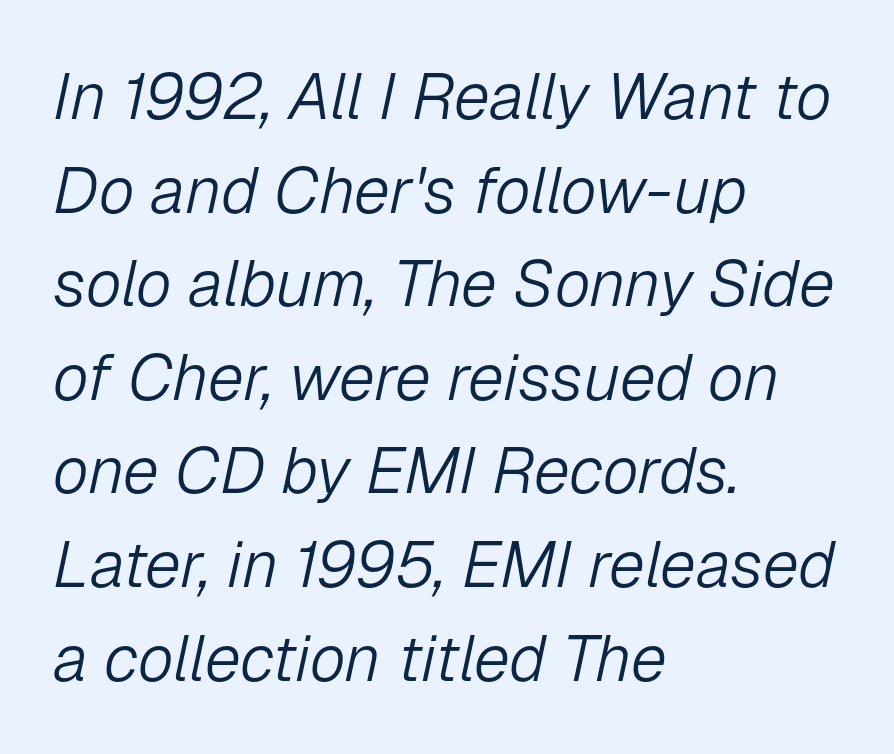
The image shows 65 px light type, italic (leaning right); set left-aligned, normal line spacing (1.44x), normal letter spacing, not underlined; low stroke contrast and a medium x-height.
